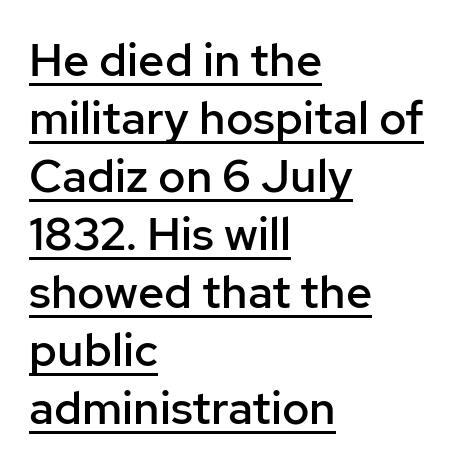
The image shows 46 px semibold sans-serif type, upright; set left-aligned, normal line spacing (1.26x), normal letter spacing, underlined; low stroke contrast and a medium x-height.
